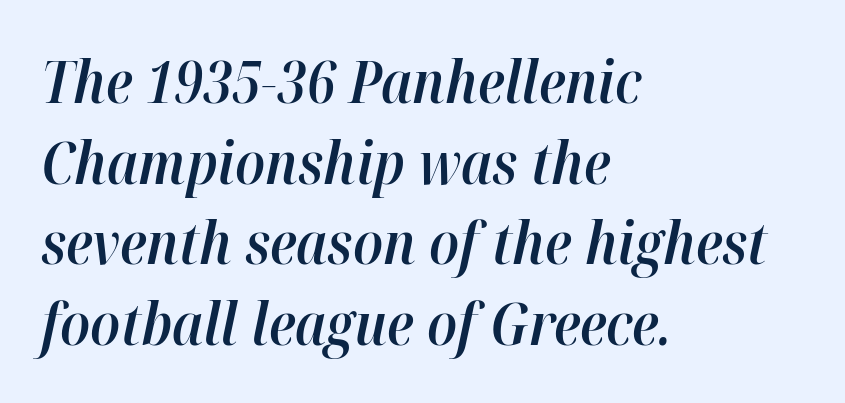
The image shows 58 px semibold type, italic (leaning right); set left-aligned, normal line spacing (1.39x), normal letter spacing, not underlined; high stroke contrast and a medium x-height.
